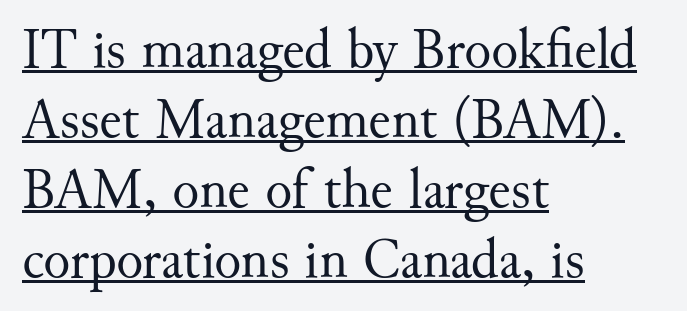
{"serif": "yes", "italic": "no", "bold": "no", "weight": "regular", "width": "normal", "stroke_contrast": "medium", "x_height": "small", "monospaced": "no", "underline": "yes", "align": "left", "line_spacing": "normal", "line_spacing_ratio": 1.25, "letter_spacing": "normal", "letter_spacing_em": 0.0, "glyph_px": 56}
